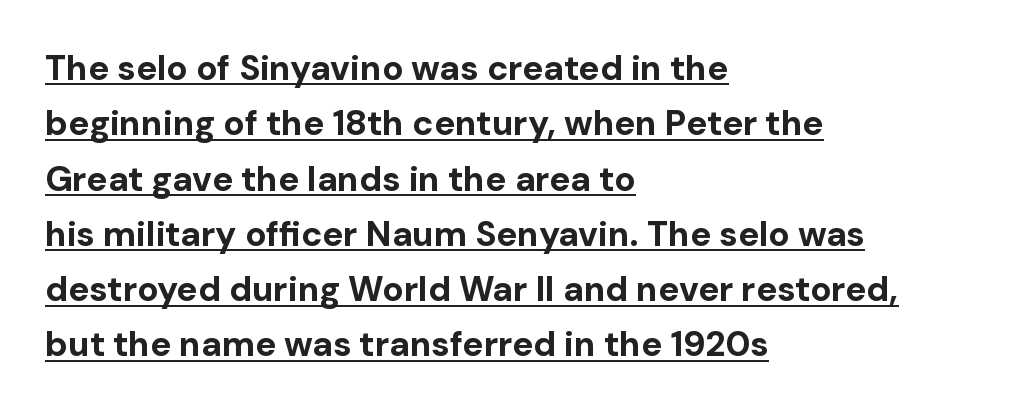
The image shows 35 px bold sans-serif type, upright; set left-aligned, normal line spacing (1.58x), normal letter spacing, underlined; low stroke contrast and a medium x-height.
